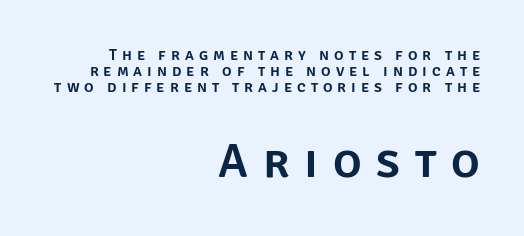
The image shows 48 px sans-serif type, upright; set right-aligned, tight line spacing (1.01x), unusually wide letter spacing (+0.31 em), not underlined; the second (bottom) block is 3.0x larger; low stroke contrast and a large x-height.
